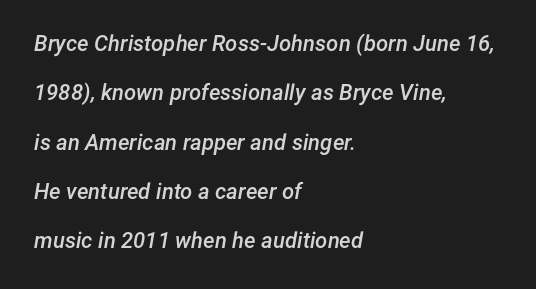
Every character sits at an angle, as italics do. The letters are semibold — heavier than regular but short of a full bold. A great deal of white space separates one row of letters from the next. Only glyphs here, with clear space below each row. Which margin do the lines hug? The left one — the right edge is uneven. The letterforms sit shoulder to shoulder at normal distance.
